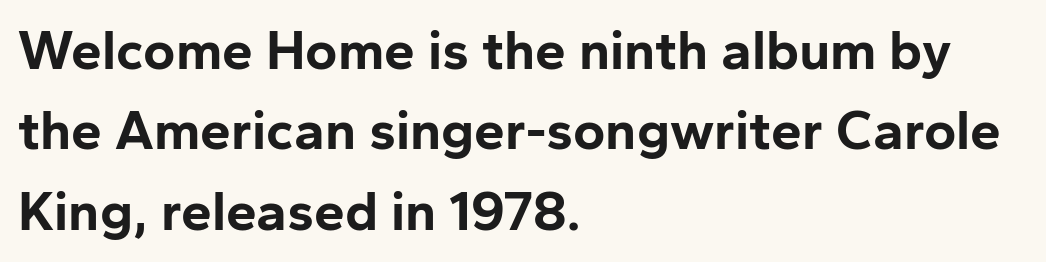
Here the glyphs are tracked normally, forming tight word shapes. The characters display no serif detailing; their extremities are plain. Here the designer chose a conventional face with non-uniform glyph widths. Reading down the column, the eye jumps a familiar distance to each next line. This rendering features lettering with no underline.
